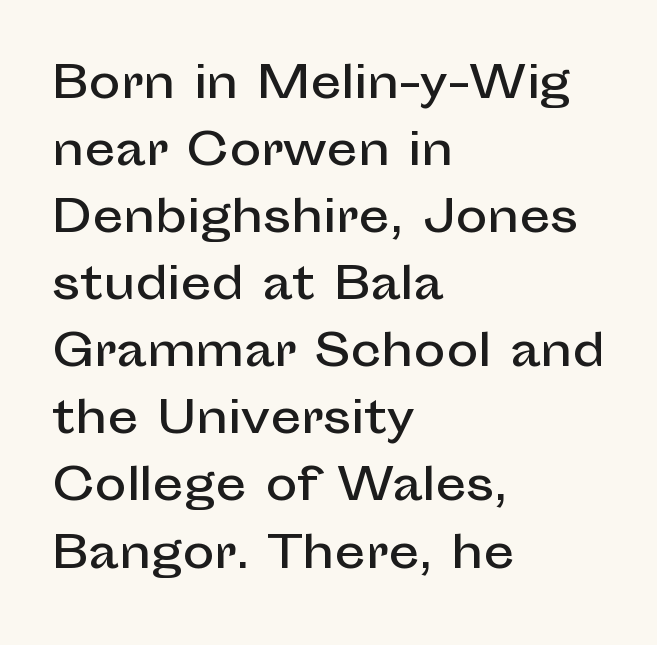
Q: Is the text italic (slanted)? A: No, it is upright.
Q: Is the typeface a serif or a sans-serif typeface? A: Sans-serif.
Q: Is the text underlined? A: No.
Q: How is the paragraph aligned? A: Left-aligned.
Q: Is the spacing between letters normal or unusually wide? A: Normal.
Q: Is the spacing between lines tight, normal or loose? A: Normal.
Q: Width (condensed, normal, or wide)? A: Normal.
Q: Stroke contrast? A: Low.
Q: x-height? A: Medium.
Q: Monospaced? A: No.
